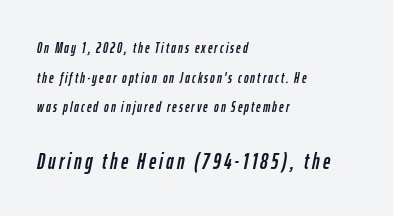
{"italic": "yes", "lean": "right", "slant_degrees": 12, "underline": "no", "align": "left", "line_spacing": "loose", "line_spacing_ratio": 2.12, "larger_block": "second", "size_ratio": 1.57, "glyph_px": 22}
